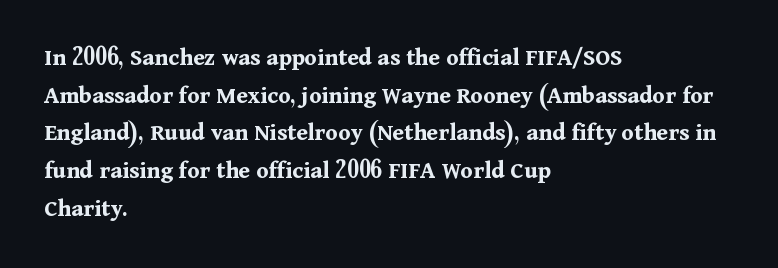
Students, note that the glyphs here touch the page at normal intervals. The vertical gap from one line to the next is medium. The lettering stays uniformly vertical, giving the passage a roman look. The lines are quadded left. Heft: maximum for text — a bold. Type without underlining.
